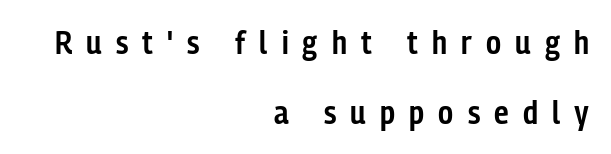
Q: Is the text bold? A: Semi-bold.
Q: Is the text italic (slanted)? A: No, it is upright.
Q: Is the typeface a serif or a sans-serif typeface? A: Sans-serif.
Q: Is the text underlined? A: No.
Q: How is the paragraph aligned? A: Right-aligned.
Q: Is the spacing between letters normal or unusually wide? A: Unusually wide.
Q: Is the spacing between lines tight, normal or loose? A: Loose.
Q: Width (condensed, normal, or wide)? A: Condensed.
Q: Stroke contrast? A: Low.
Q: x-height? A: Medium.
Q: Monospaced? A: No.
